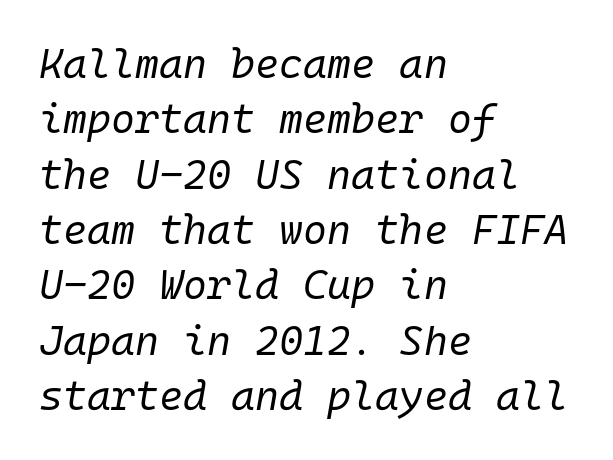
The image shows 41 px regular-weight type, italic (leaning right), monospaced; set left-aligned, normal line spacing (1.35x), normal letter spacing, not underlined; low stroke contrast and a medium x-height.
